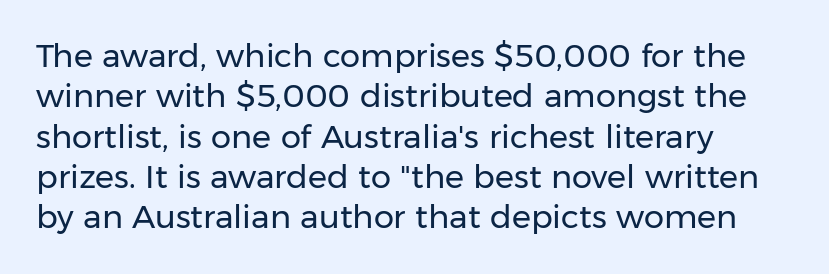
Q: Is the text bold? A: No.
Q: Is the text italic (slanted)? A: No, it is upright.
Q: Is the typeface a serif or a sans-serif typeface? A: Sans-serif.
Q: Is the text underlined? A: No.
Q: How is the paragraph aligned? A: Left-aligned.
Q: Is the spacing between letters normal or unusually wide? A: Normal.
Q: Is the spacing between lines tight, normal or loose? A: Normal.
Q: Width (condensed, normal, or wide)? A: Normal.
Q: Stroke contrast? A: Low.
Q: x-height? A: Medium.
Q: Monospaced? A: No.
